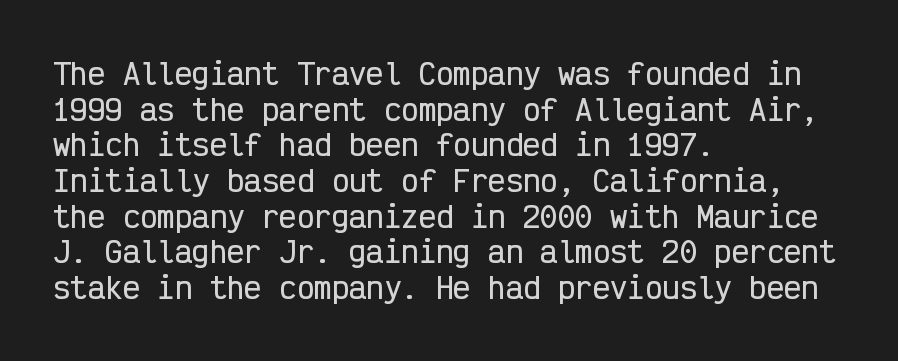
Q: Is the text italic (slanted)? A: No, it is upright.
Q: Is the typeface a serif or a sans-serif typeface? A: Sans-serif.
Q: Is the text underlined? A: No.
Q: How is the paragraph aligned? A: Left-aligned.
Q: Is the spacing between letters normal or unusually wide? A: Normal.
Q: Width (condensed, normal, or wide)? A: Condensed.
Q: Stroke contrast? A: Low.
Q: x-height? A: Medium.
Q: Monospaced? A: Yes.
